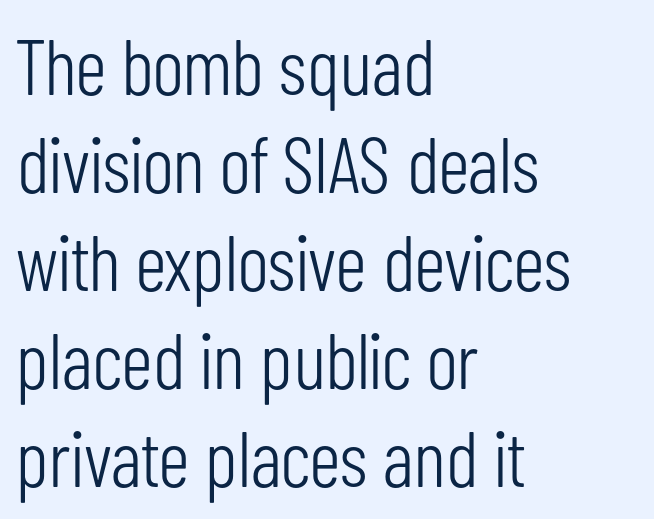
Q: Is the text bold? A: No.
Q: Is the text italic (slanted)? A: No, it is upright.
Q: Is the typeface a serif or a sans-serif typeface? A: Sans-serif.
Q: Is the text underlined? A: No.
Q: How is the paragraph aligned? A: Left-aligned.
Q: Is the spacing between letters normal or unusually wide? A: Normal.
Q: Width (condensed, normal, or wide)? A: Condensed.
Q: Stroke contrast? A: Low.
Q: x-height? A: Medium.
Q: Monospaced? A: No.
